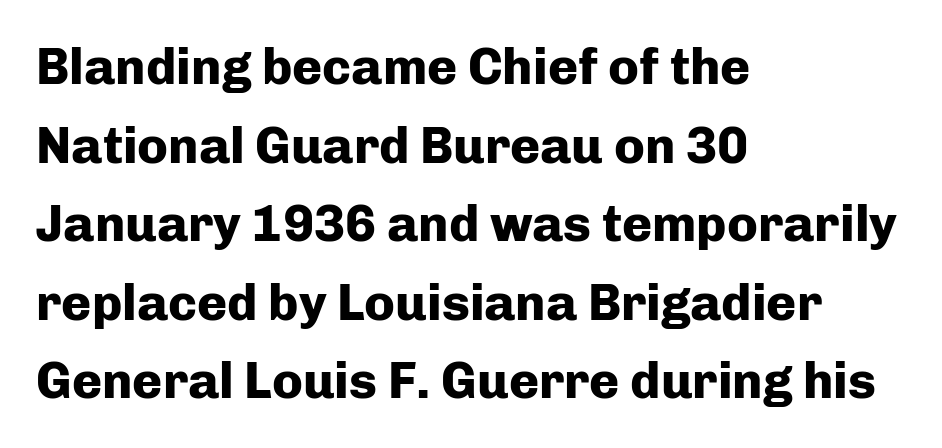
The image shows 51 px heavy sans-serif type, upright; set left-aligned, normal line spacing (1.54x), normal letter spacing, not underlined; low stroke contrast and a medium x-height.
